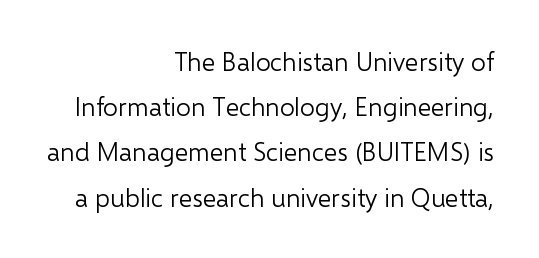
Q: Is the text bold? A: No.
Q: Is the text italic (slanted)? A: No, it is upright.
Q: Is the text underlined? A: No.
Q: How is the paragraph aligned? A: Right-aligned.
Q: Is the spacing between letters normal or unusually wide? A: Normal.
